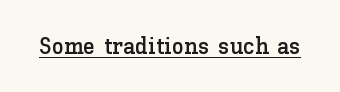
The image shows 24 px text type, upright; set normal letter spacing, underlined.
